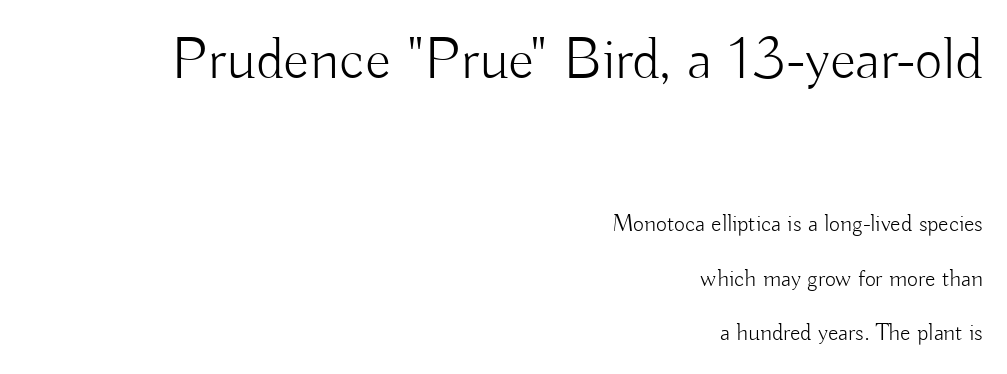
Each stroke keeps to a modest, everyday thickness or less. Examine the stroke ends and you'll find no serifs. Standard letterfit; no display-style spreading of the glyphs. The letters in the upper block stand taller than those in the block below.
